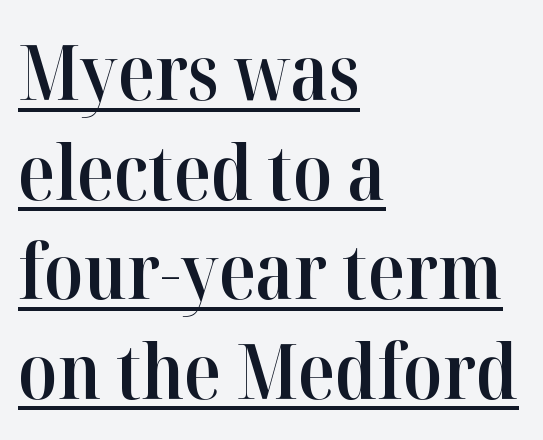
Q: Is the text bold? A: Semi-bold.
Q: Is the text italic (slanted)? A: No, it is upright.
Q: Is the typeface a serif or a sans-serif typeface? A: Serif.
Q: Is the text underlined? A: Yes.
Q: How is the paragraph aligned? A: Left-aligned.
Q: Is the spacing between letters normal or unusually wide? A: Normal.
Q: Is the spacing between lines tight, normal or loose? A: Normal.
Q: Width (condensed, normal, or wide)? A: Normal.
Q: Stroke contrast? A: High.
Q: x-height? A: Medium.
Q: Monospaced? A: No.
